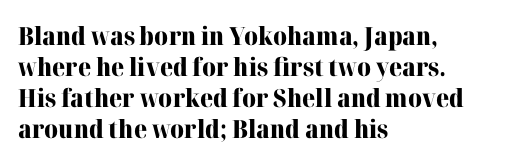
{"italic": "no", "bold": "yes", "underline": "no", "align": "left", "line_spacing_ratio": 1.24, "letter_spacing": "normal", "letter_spacing_em": 0.0, "glyph_px": 25}
